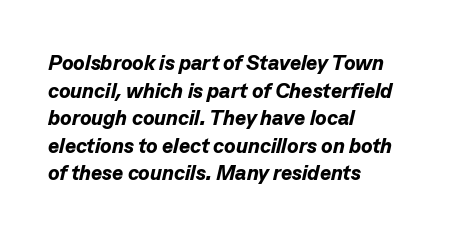
{"italic": "yes", "lean": "right", "slant_degrees": 13, "bold": "yes", "underline": "no", "align": "left", "line_spacing": "normal", "line_spacing_ratio": 1.31, "letter_spacing": "normal", "letter_spacing_em": 0.0, "glyph_px": 21}
